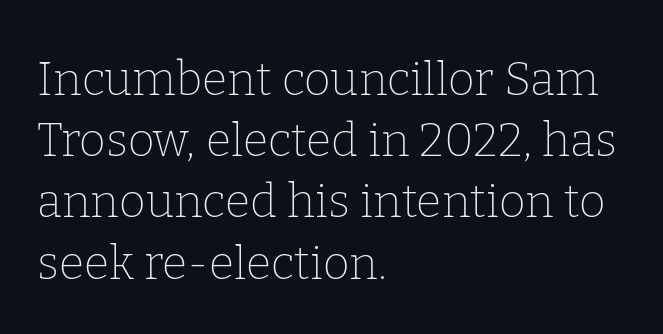
{"serif": "yes", "italic": "no", "bold": "no", "weight": "thin", "width": "normal", "stroke_contrast": "low", "x_height": "medium", "monospaced": "no", "underline": "no", "align": "left", "line_spacing": "normal", "line_spacing_ratio": 1.33, "letter_spacing": "normal", "letter_spacing_em": 0.0, "glyph_px": 46}
